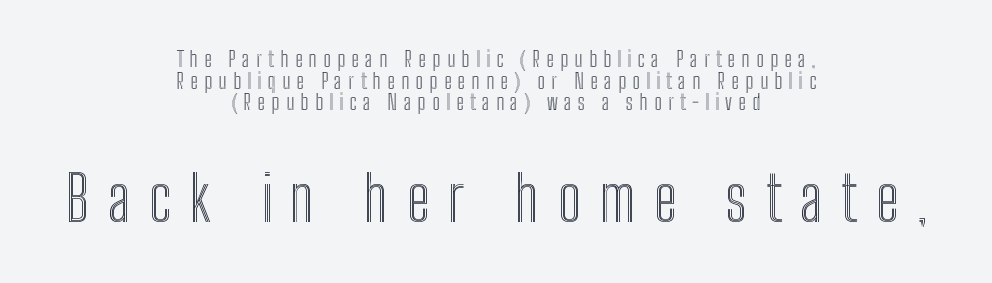
Q: Is the text italic (slanted)? A: No, it is upright.
Q: Is the text underlined? A: No.
Q: How is the paragraph aligned? A: Centered.
Q: Is the spacing between letters normal or unusually wide? A: Unusually wide.
Q: Is the spacing between lines tight, normal or loose? A: Tight.
Q: Which block of text is set in a larger size, the first (top) or the second (bottom)? A: The second (bottom) one.
Q: Width (condensed, normal, or wide)? A: Condensed.
Q: x-height? A: Medium.
Q: Monospaced? A: No.
